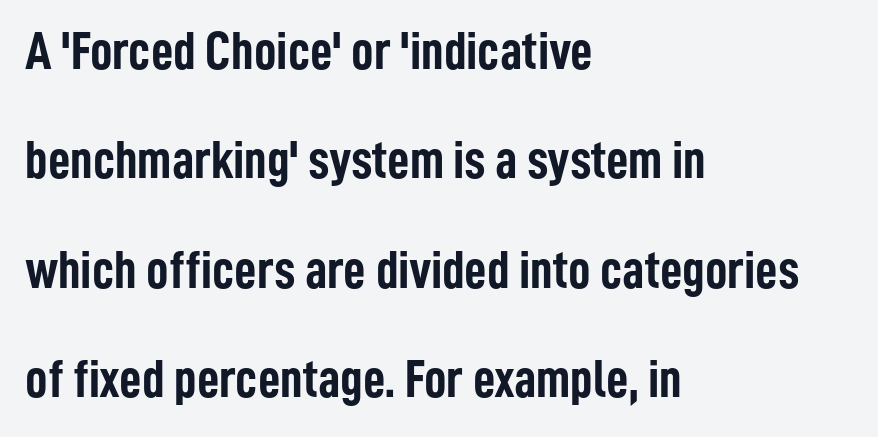
{"serif": "no", "italic": "no", "bold": "yes", "weight": "semibold", "width": "condensed", "stroke_contrast": "low", "x_height": "medium", "monospaced": "no", "underline": "no", "align": "left", "line_spacing": "loose", "line_spacing_ratio": 1.99, "letter_spacing": "normal", "letter_spacing_em": 0.0, "glyph_px": 55}
